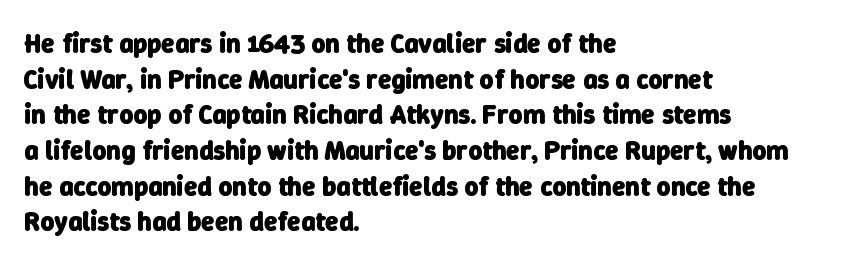
{"bold": "yes", "underline": "no", "align": "left", "line_spacing": "normal", "line_spacing_ratio": 1.32, "letter_spacing": "normal", "letter_spacing_em": 0.0, "glyph_px": 27}
